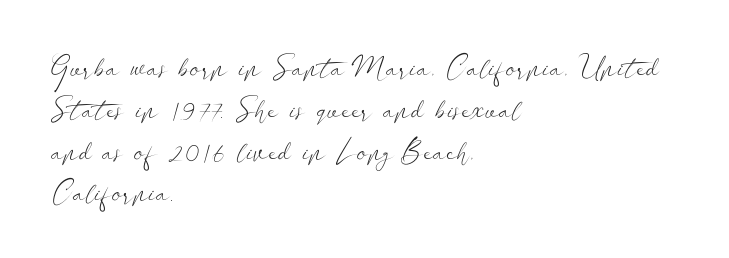
Q: Is the text bold? A: No.
Q: Is the text italic (slanted)? A: Yes.
Q: Is the typeface a serif or a sans-serif typeface? A: Sans-serif.
Q: Is the text underlined? A: No.
Q: How is the paragraph aligned? A: Left-aligned.
Q: Is the spacing between letters normal or unusually wide? A: Normal.
Q: Is the spacing between lines tight, normal or loose? A: Normal.
Q: Width (condensed, normal, or wide)? A: Wide.
Q: Stroke contrast? A: Low.
Q: x-height? A: Small.
Q: Monospaced? A: No.
